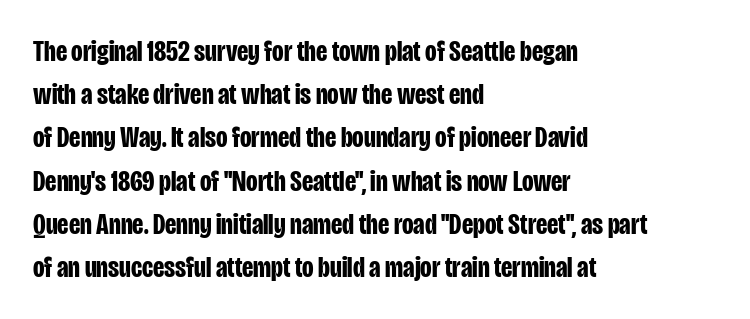
The image shows 30 px bold, condensed sans-serif type, upright; set left-aligned, normal line spacing (1.44x), normal letter spacing, not underlined; low stroke contrast and a large x-height.
